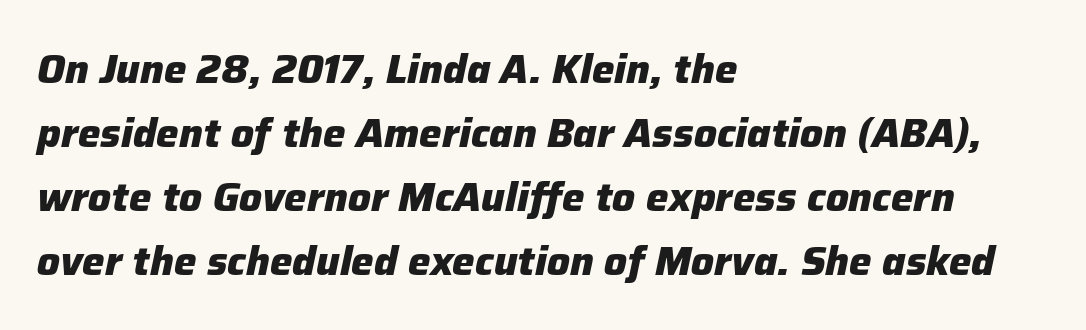
Q: Is the text bold? A: Yes.
Q: Is the text italic (slanted)? A: Yes, it leans right by about 12 degrees.
Q: Is the text underlined? A: No.
Q: How is the paragraph aligned? A: Left-aligned.
Q: Is the spacing between letters normal or unusually wide? A: Normal.
Q: Is the spacing between lines tight, normal or loose? A: Normal.
Q: Width (condensed, normal, or wide)? A: Normal.
Q: Stroke contrast? A: Low.
Q: x-height? A: Medium.
Q: Monospaced? A: No.
